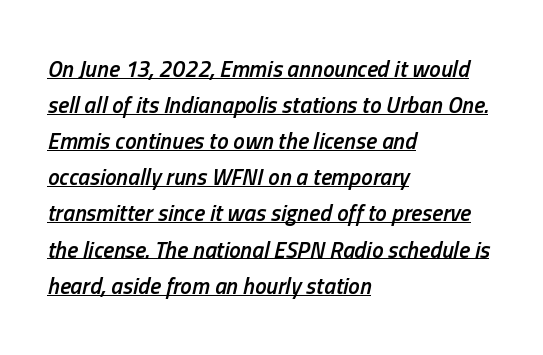
The image shows 23 px text type, italic (leaning right); set left-aligned, normal line spacing (1.57x), normal letter spacing, underlined.
